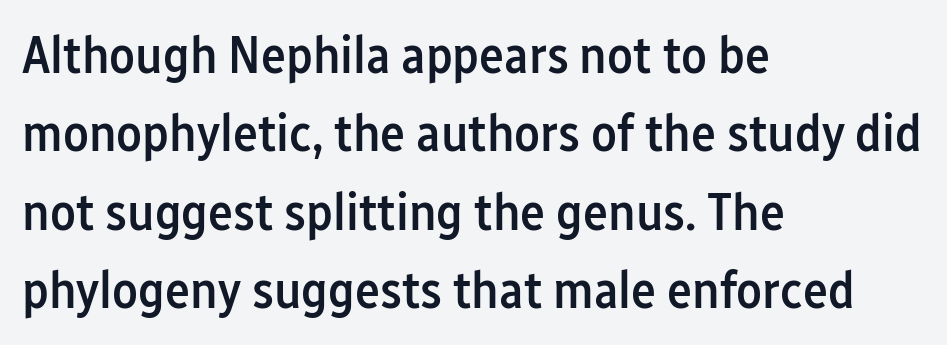
The image shows 53 px semibold, condensed sans-serif type, upright; set left-aligned, normal line spacing (1.48x), normal letter spacing, not underlined; low stroke contrast and a medium x-height.
